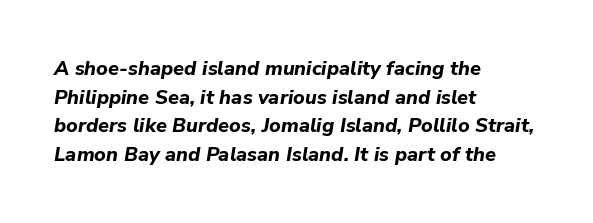
{"italic": "yes", "lean": "right", "slant_degrees": 9, "bold": "yes", "underline": "no", "align": "left", "line_spacing": "normal", "line_spacing_ratio": 1.43, "letter_spacing": "normal", "letter_spacing_em": 0.0, "glyph_px": 20}
